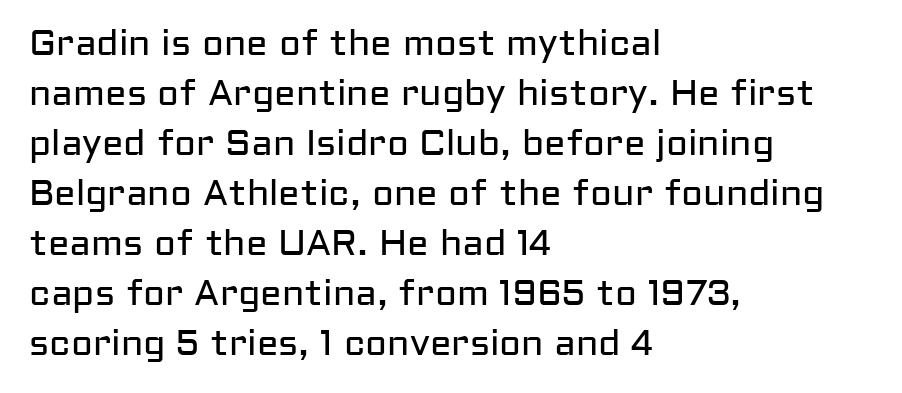
The image shows 36 px regular-weight sans-serif type, upright; set left-aligned, normal line spacing (1.39x), normal letter spacing, not underlined; low stroke contrast and a medium x-height.
